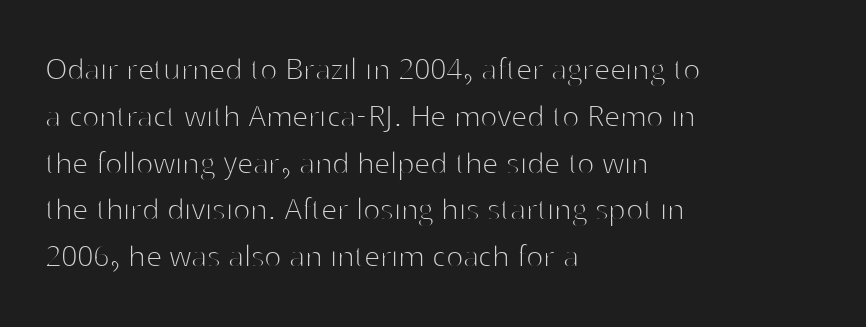
Does the lettering tilt? It doesn't — this is upright. Do the characters align in a grid? No, the font is proportional. Think standard paragraph weight, or any step lighter than that. The passage shown is not underscored anywhere. Inter-character spacing is left at the font's built-in metrics.
